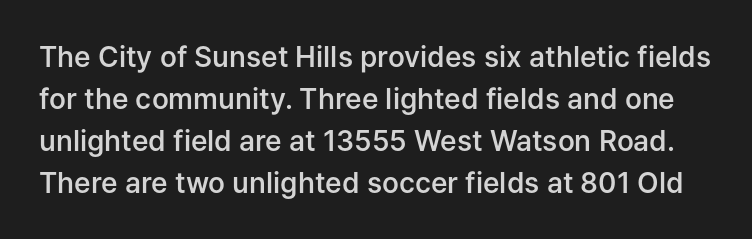
Q: Is the text bold? A: Semi-bold.
Q: Is the text italic (slanted)? A: No, it is upright.
Q: Is the typeface a serif or a sans-serif typeface? A: Sans-serif.
Q: Is the text underlined? A: No.
Q: Is the spacing between letters normal or unusually wide? A: Normal.
Q: Is the spacing between lines tight, normal or loose? A: Normal.
Q: Width (condensed, normal, or wide)? A: Normal.
Q: Stroke contrast? A: Low.
Q: x-height? A: Medium.
Q: Monospaced? A: No.
